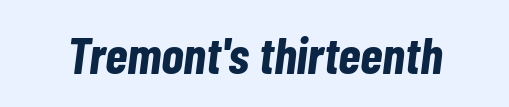
{"italic": "yes", "lean": "right", "slant_degrees": 7, "bold": "yes", "weight": "bold", "width": "condensed", "stroke_contrast": "low", "x_height": "medium", "monospaced": "no", "underline": "no", "letter_spacing": "normal", "letter_spacing_em": 0.0, "glyph_px": 52}
